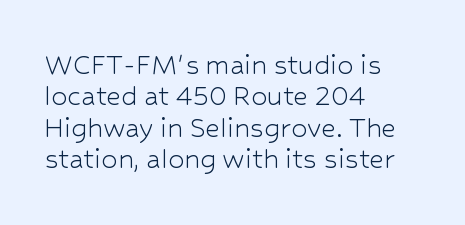
A typesetter would label this face a sans. Looks like regular typesetting: each glyph gets only the width it needs. This rendering features lettering with no underline. Unbolded letterforms with no extra heft. Do the letters lean? They stand straight. What's the leading like? Squeezed, with rows nearly overlapping.
